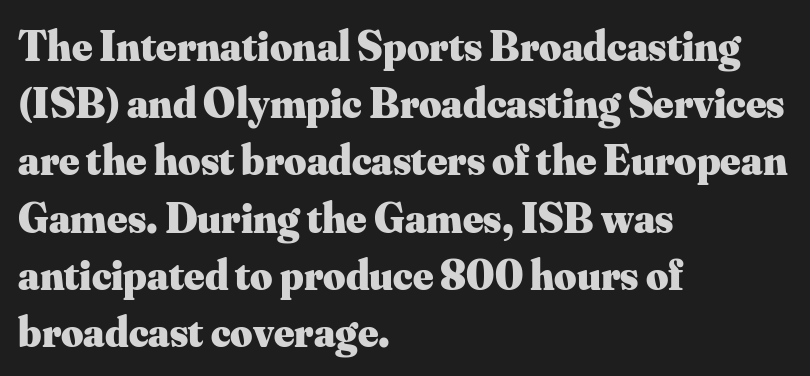
Q: Is the text bold? A: Yes.
Q: Is the text italic (slanted)? A: No, it is upright.
Q: Is the typeface a serif or a sans-serif typeface? A: Serif.
Q: Is the text underlined? A: No.
Q: How is the paragraph aligned? A: Left-aligned.
Q: Is the spacing between letters normal or unusually wide? A: Normal.
Q: Is the spacing between lines tight, normal or loose? A: Normal.
Q: Width (condensed, normal, or wide)? A: Normal.
Q: Stroke contrast? A: Medium.
Q: x-height? A: Small.
Q: Monospaced? A: No.
